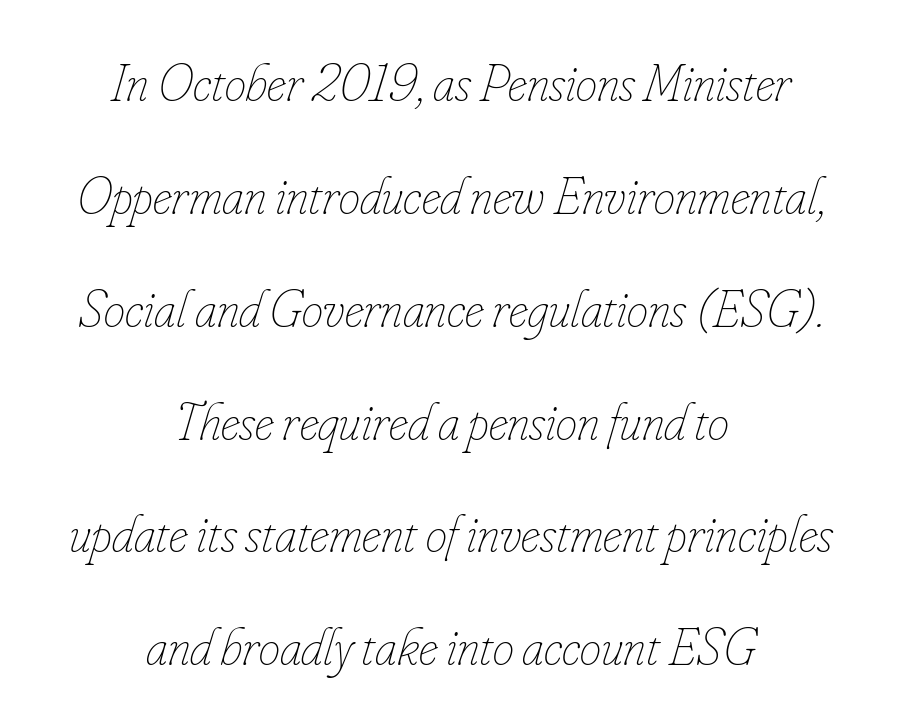
Q: Is the text bold? A: No.
Q: Is the text italic (slanted)? A: Yes, it leans right by about 16 degrees.
Q: Is the text underlined? A: No.
Q: How is the paragraph aligned? A: Centered.
Q: Is the spacing between letters normal or unusually wide? A: Normal.
Q: Is the spacing between lines tight, normal or loose? A: Loose.
Q: Width (condensed, normal, or wide)? A: Condensed.
Q: Stroke contrast? A: Low.
Q: x-height? A: Small.
Q: Monospaced? A: No.
